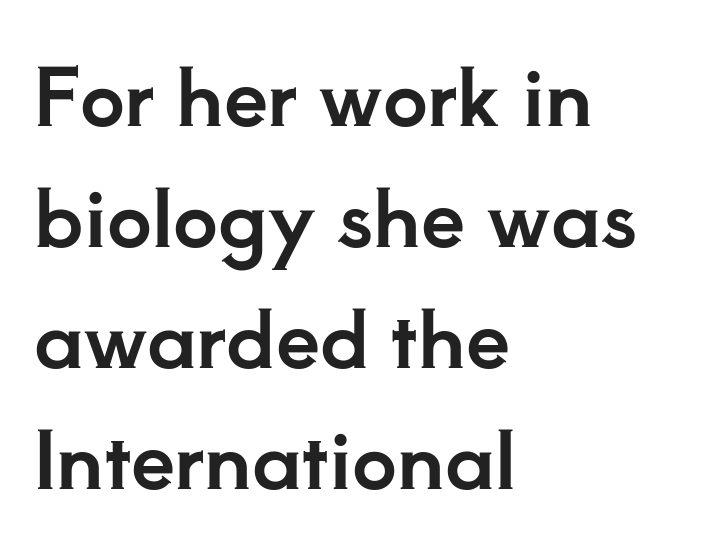
{"serif": "yes", "italic": "no", "width": "normal", "stroke_contrast": "low", "x_height": "small", "monospaced": "no", "underline": "no", "align": "left", "line_spacing": "normal", "line_spacing_ratio": 1.53, "letter_spacing": "normal", "letter_spacing_em": 0.0, "glyph_px": 79}
